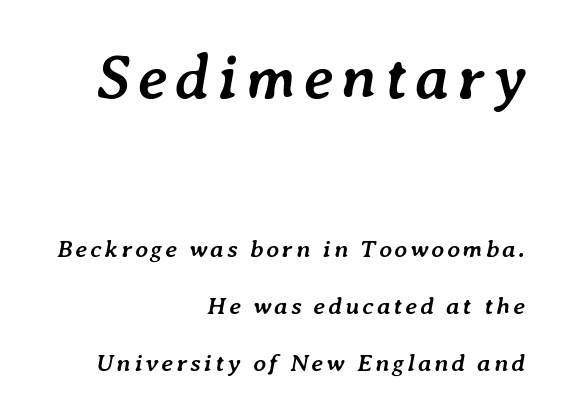
Underlining? Definitely not there. The setting favours the right margin, as signatures and pull-quotes sometimes do. The space between consecutive lines is lavish. This sample has the flowing, uneven cadence of proportional lettering. What weight is shown? A full bold with thick strokes.
